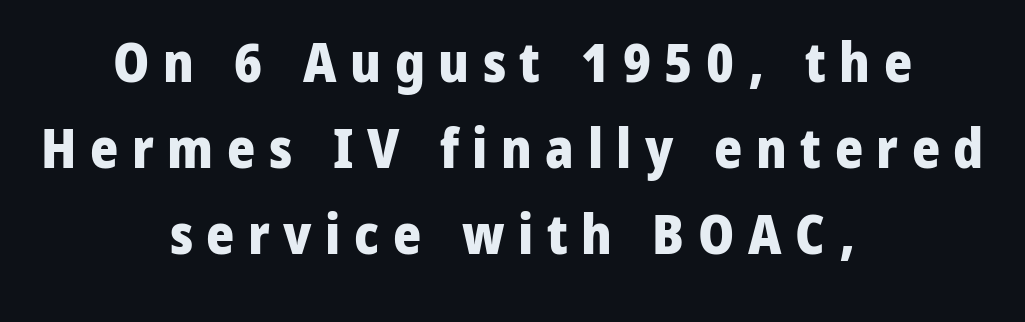
Q: Is the text bold? A: Yes.
Q: Is the text italic (slanted)? A: No, it is upright.
Q: Is the typeface a serif or a sans-serif typeface? A: Sans-serif.
Q: Is the text underlined? A: No.
Q: How is the paragraph aligned? A: Centered.
Q: Is the spacing between letters normal or unusually wide? A: Unusually wide.
Q: Is the spacing between lines tight, normal or loose? A: Normal.
Q: Width (condensed, normal, or wide)? A: Normal.
Q: Stroke contrast? A: Low.
Q: x-height? A: Medium.
Q: Monospaced? A: No.
